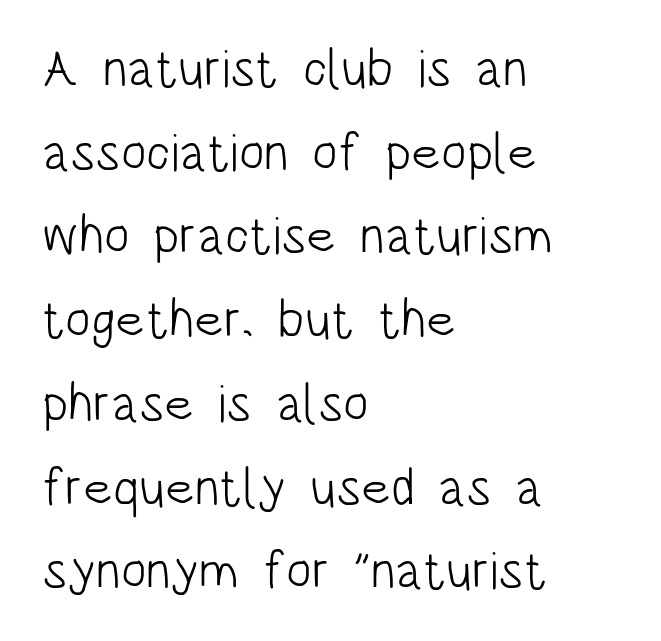
A light-to-regular cut is what we see here. A sans-serif font was chosen for this passage. The font's upright variant was chosen for this text. The rendering anchors every line to the left-hand side. Only glyphs here, with clear space below each row.
